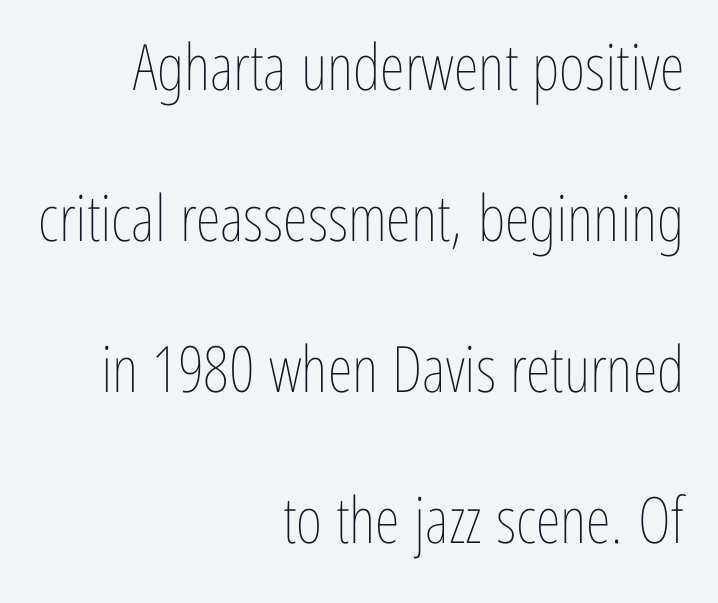
The image shows 64 px thin, condensed type, upright; set right-aligned, loose line spacing (2.36x), normal letter spacing, not underlined; low stroke contrast and a medium x-height.
